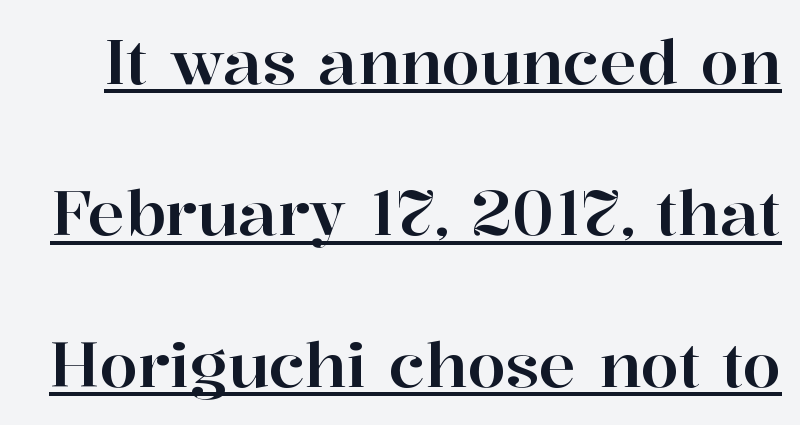
The image shows 62 px serif type, upright; set loose line spacing (2.44x), normal letter spacing, underlined; high stroke contrast and a medium x-height.
